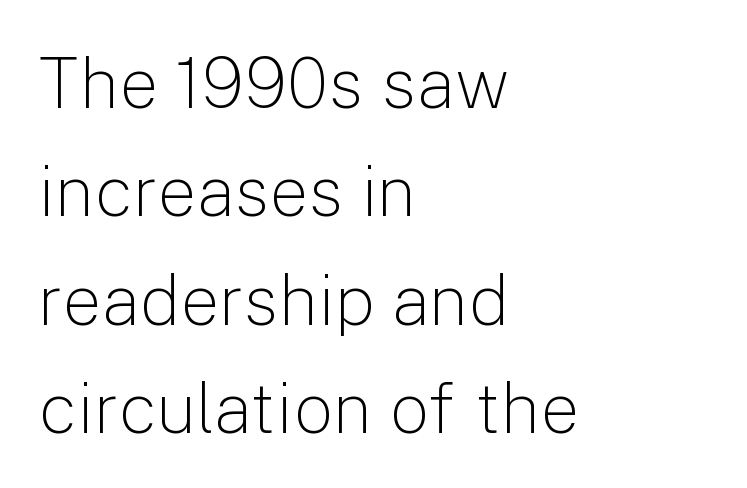
The image shows 70 px light sans-serif type, upright; set left-aligned, normal line spacing (1.55x), normal letter spacing, not underlined; low stroke contrast and a medium x-height.
